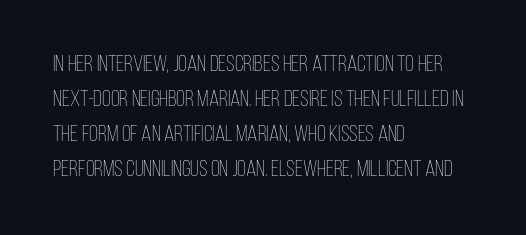
{"italic": "no", "bold": "no", "underline": "no", "align": "left", "line_spacing": "normal", "line_spacing_ratio": 1.52, "letter_spacing": "normal", "letter_spacing_em": 0.0, "glyph_px": 23}
